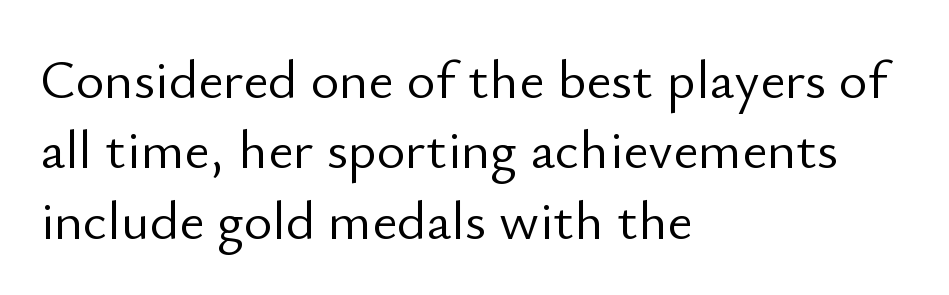
The image shows 55 px light sans-serif type, upright; set left-aligned, normal line spacing (1.28x), normal letter spacing, not underlined; low stroke contrast and a small x-height.
